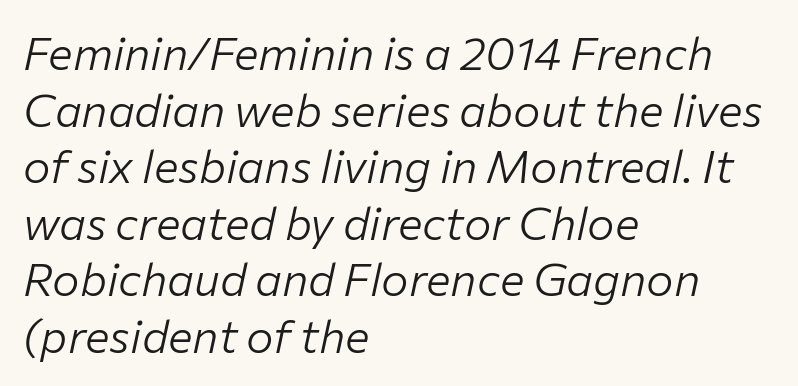
Q: Is the text bold? A: No.
Q: Is the text italic (slanted)? A: Yes, it leans right by about 12 degrees.
Q: Is the text underlined? A: No.
Q: How is the paragraph aligned? A: Left-aligned.
Q: Is the spacing between letters normal or unusually wide? A: Normal.
Q: Width (condensed, normal, or wide)? A: Normal.
Q: Stroke contrast? A: Low.
Q: x-height? A: Medium.
Q: Monospaced? A: No.
